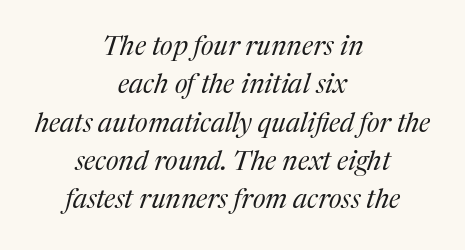
Style check: oblique. The paragraph has two soft edges and a firm central axis. Stroke thickness stays within the range of a standard reading face or lighter. Line spacing here is normal. Tracking here is standard; glyphs follow each other at the usual distance. The space beneath each line is pristine and unruled.
